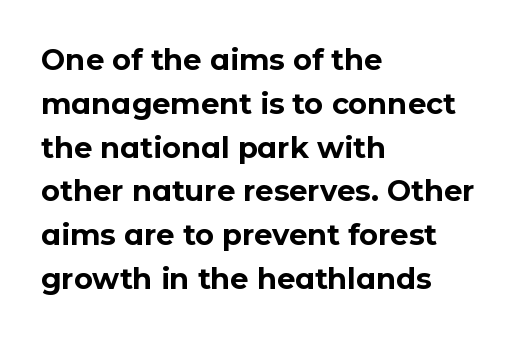
The face used here is a sans, in the tradition of grotesques and geometrics. The compositor pushed each line to the left boundary. A full-strength bold gives these letters their thick strokes. The gap between lines stays unmarked. There is no visible air inserted between adjacent glyphs. The face used here is proportionally spaced, like ordinary book or web type.
